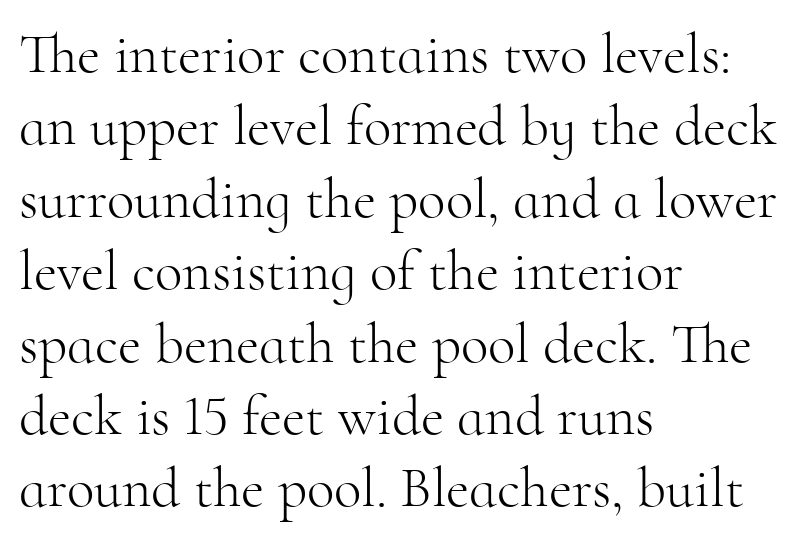
Q: Is the text bold? A: No.
Q: Is the text italic (slanted)? A: No, it is upright.
Q: Is the typeface a serif or a sans-serif typeface? A: Serif.
Q: Is the text underlined? A: No.
Q: How is the paragraph aligned? A: Left-aligned.
Q: Is the spacing between letters normal or unusually wide? A: Normal.
Q: Is the spacing between lines tight, normal or loose? A: Normal.
Q: Width (condensed, normal, or wide)? A: Normal.
Q: Stroke contrast? A: High.
Q: x-height? A: Small.
Q: Monospaced? A: No.
